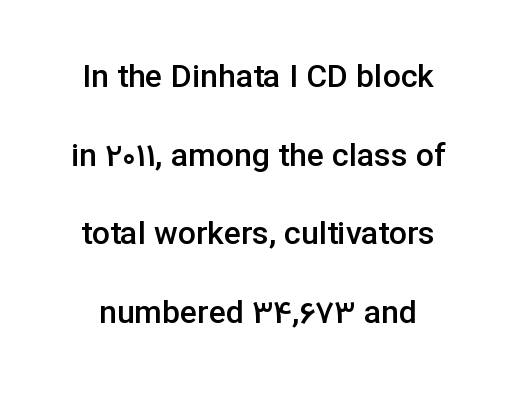
These lines are rendered in a variable-pitch font. Vertical strokes here are truly vertical. Whoever set this chose breathing room over compactness in the vertical rhythm. Serif or sans? Sans — the stroke terminals are bare. The string is rendered with underlining switched off. The horizontal fit of the characters is conventional and even.
